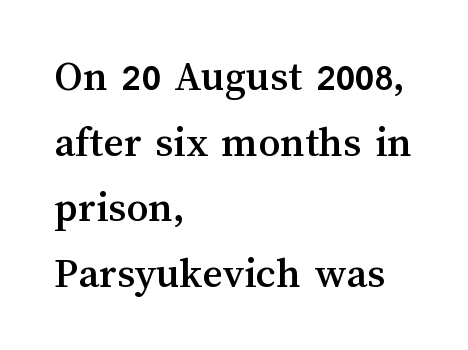
Q: Is the text italic (slanted)? A: No, it is upright.
Q: Is the text underlined? A: No.
Q: How is the paragraph aligned? A: Left-aligned.
Q: Is the spacing between letters normal or unusually wide? A: Normal.
Q: Is the spacing between lines tight, normal or loose? A: Normal.
Q: Width (condensed, normal, or wide)? A: Normal.
Q: Stroke contrast? A: Medium.
Q: x-height? A: Medium.
Q: Monospaced? A: No.
